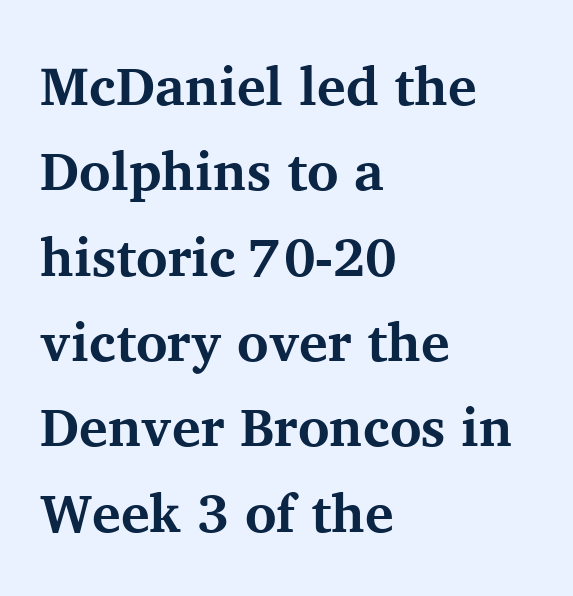
This is serif lettering, the kind often seen in printed books. Evenly set lines give the paragraph a standard silhouette. In terms of letterspacing, this is plain default setting. The words here are not underlined. All the whitespace from short lines collects on the right. Heft: maximum for text — a bold.
